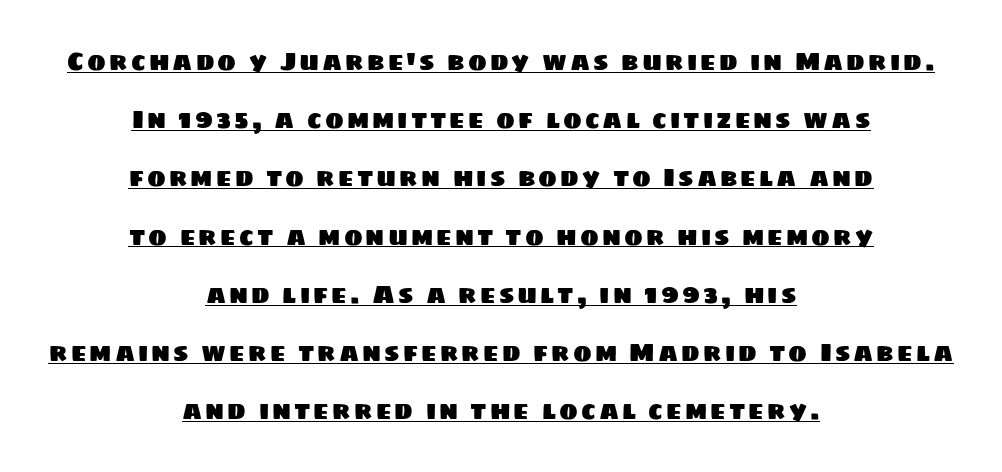
Q: Is the text underlined? A: Yes.
Q: How is the paragraph aligned? A: Centered.
Q: Is the spacing between lines tight, normal or loose? A: Loose.
